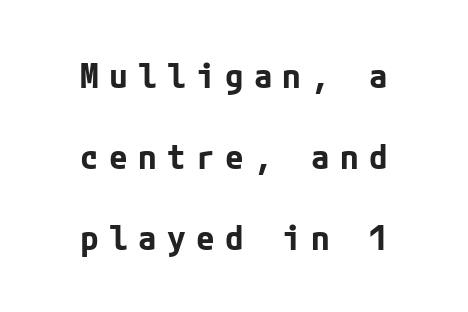
{"serif": "no", "italic": "no", "bold": "yes", "weight": "bold", "width": "normal", "stroke_contrast": "low", "x_height": "medium", "underline": "no", "line_spacing": "loose", "line_spacing_ratio": 2.38, "letter_spacing": "wide", "letter_spacing_em": 0.3, "glyph_px": 34}
